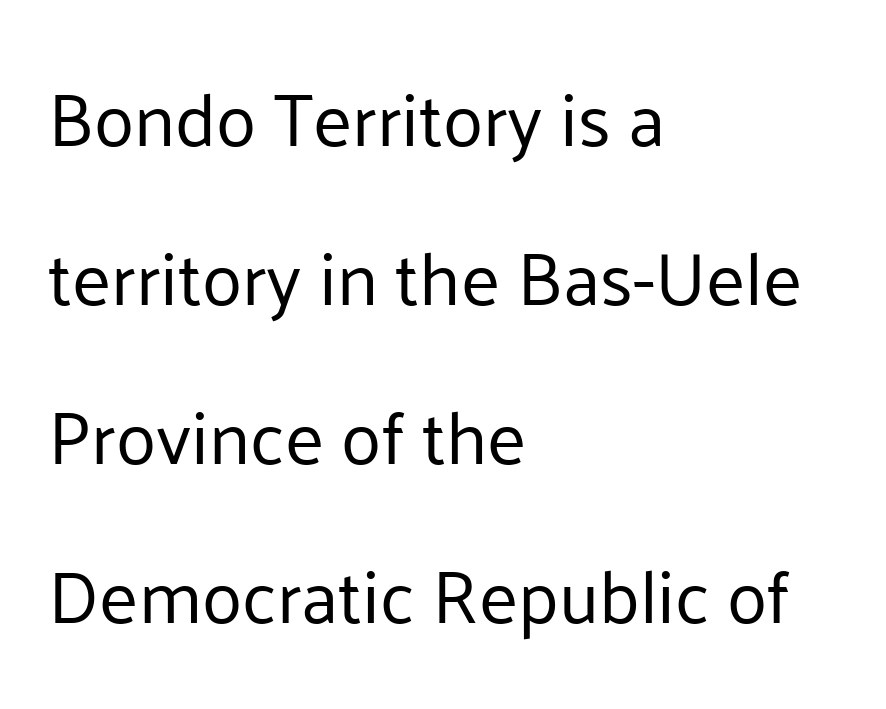
{"serif": "no", "italic": "no", "bold": "no", "weight": "regular", "width": "normal", "stroke_contrast": "low", "x_height": "medium", "monospaced": "no", "underline": "no", "align": "left", "line_spacing": "loose", "line_spacing_ratio": 2.15, "letter_spacing": "normal", "letter_spacing_em": 0.0, "glyph_px": 74}
